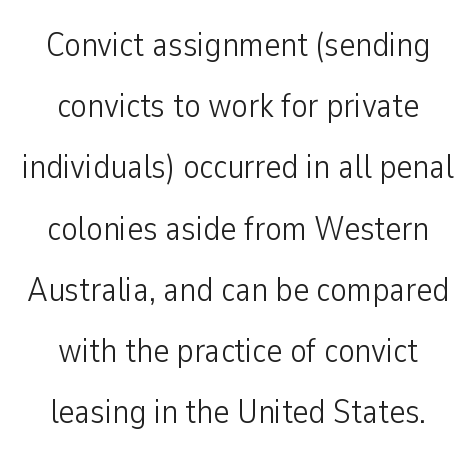
The image shows 34 px light, condensed sans-serif type, upright; set centered, line spacing 1.8x, normal letter spacing, not underlined; low stroke contrast and a medium x-height.
